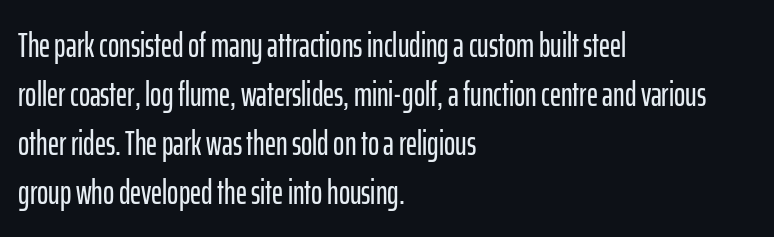
The image shows 34 px condensed sans-serif type, upright; set left-aligned, normal line spacing (1.44x), normal letter spacing, not underlined; low stroke contrast and a medium x-height.
